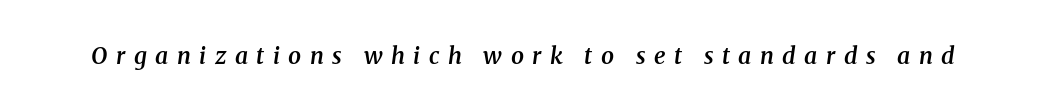
The image shows 23 px text type, italic (leaning right); set unusually wide letter spacing (+0.37 em), not underlined.
